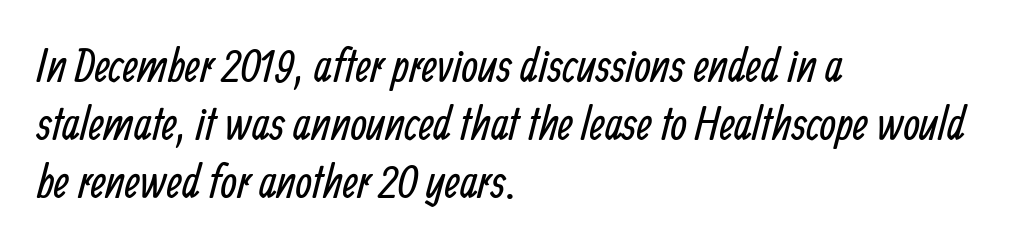
{"serif": "no", "bold": "no", "weight": "regular", "width": "condensed", "stroke_contrast": "low", "x_height": "medium", "monospaced": "no", "underline": "no", "align": "left", "line_spacing_ratio": 1.23, "letter_spacing": "normal", "letter_spacing_em": 0.0, "glyph_px": 47}
